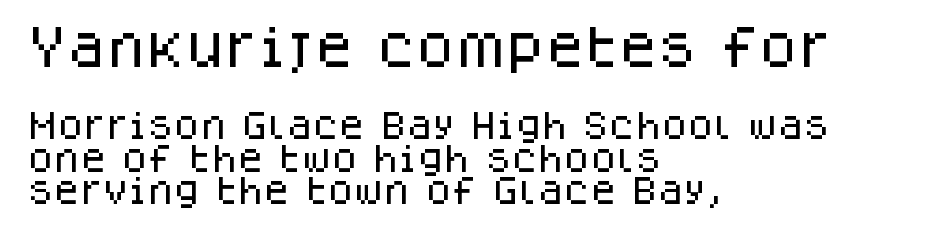
The image shows 45 px sans-serif type, upright; set left-aligned, tight line spacing (1.09x), normal letter spacing, not underlined; the first (top) block is 1.5x larger; low stroke contrast and a large x-height.
